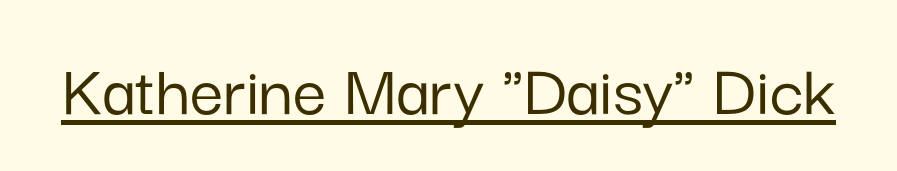
The image shows 75 px sans-serif type, upright; set normal letter spacing, underlined; low stroke contrast and a medium x-height.
